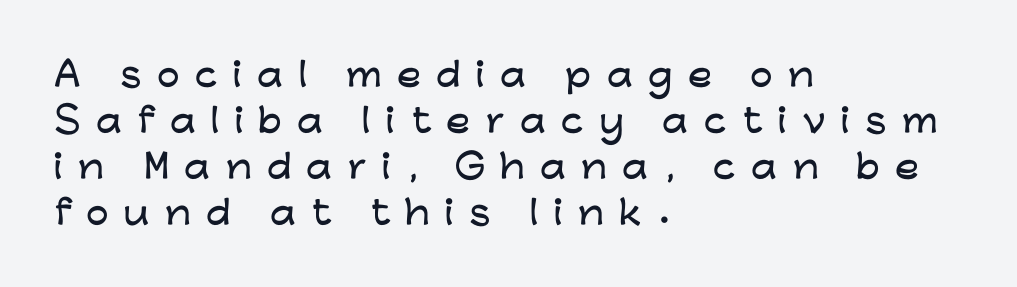
Q: Is the text italic (slanted)? A: No, it is upright.
Q: Is the typeface a serif or a sans-serif typeface? A: Sans-serif.
Q: Is the text underlined? A: No.
Q: How is the paragraph aligned? A: Left-aligned.
Q: Is the spacing between letters normal or unusually wide? A: Unusually wide.
Q: Is the spacing between lines tight, normal or loose? A: Normal.
Q: Width (condensed, normal, or wide)? A: Wide.
Q: Stroke contrast? A: Low.
Q: x-height? A: Medium.
Q: Monospaced? A: No.
